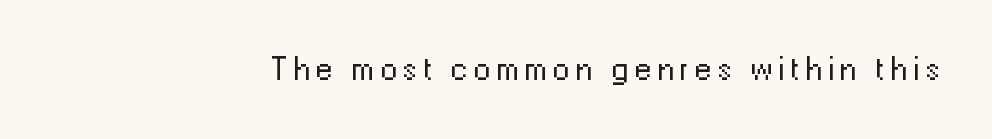
The image shows 34 px regular-weight sans-serif type, upright; set not underlined; low stroke contrast and a medium x-height.
